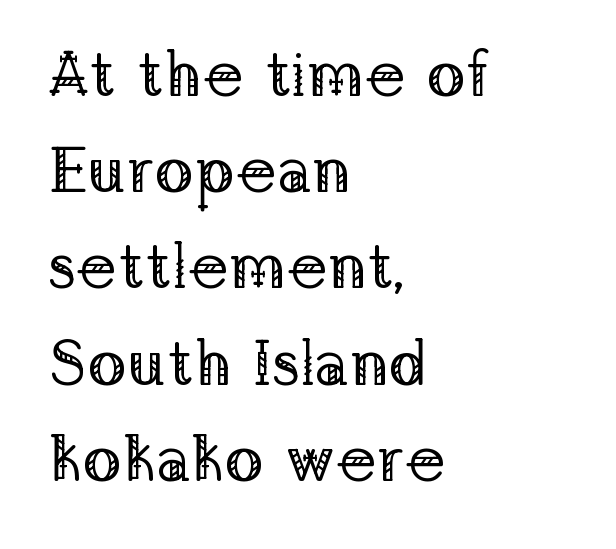
{"serif": "yes", "italic": "no", "bold": "no", "weight": "regular", "width": "normal", "stroke_contrast": "low", "x_height": "medium", "monospaced": "no", "underline": "no", "align": "left", "line_spacing": "normal", "line_spacing_ratio": 1.48, "letter_spacing": "normal", "letter_spacing_em": 0.0, "glyph_px": 65}
